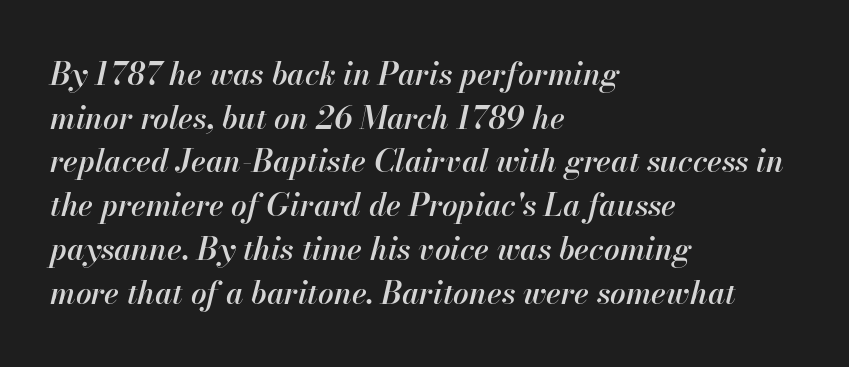
Only glyphs here, with clear space below each row. The letters are semibold — heavier than regular but short of a full bold. The paragraph has a hard left edge and a soft right edge. In terms of leading, this rendering sits right in the middle.
